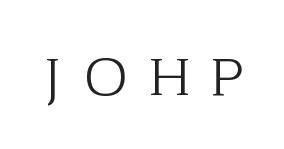
{"serif": "yes", "italic": "no", "bold": "no", "weight": "light", "width": "normal", "stroke_contrast": "low", "x_height": "medium", "monospaced": "no", "underline": "no", "letter_spacing": "wide", "letter_spacing_em": 0.48, "glyph_px": 50}
